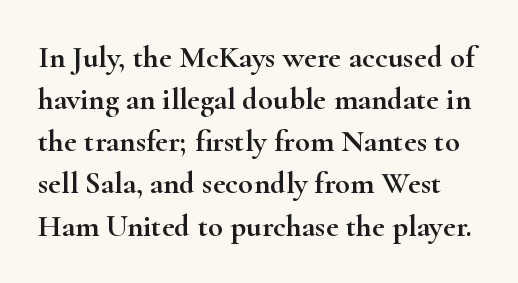
{"serif": "yes", "italic": "no", "width": "wide", "stroke_contrast": "high", "x_height": "small", "monospaced": "no", "underline": "no", "line_spacing": "normal", "line_spacing_ratio": 1.36, "letter_spacing": "normal", "letter_spacing_em": 0.0, "glyph_px": 31}
